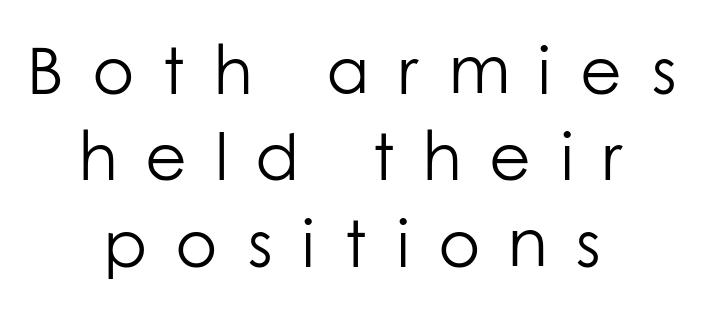
The rag falls on both sides of this text block equally. The face used here is a sans, in the tradition of grotesques and geometrics. Notice how descenders clear the ascenders below comfortably — that's standard leading. Compared with a typical body face, this is equally light or lighter still. The line texture is sparse and dotted thanks to wide tracking.
